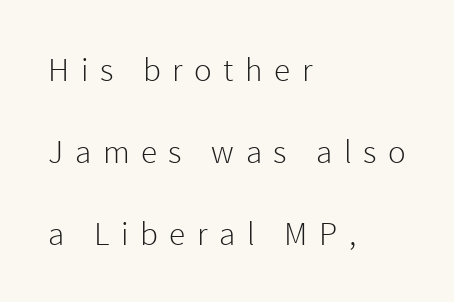
Q: Is the text bold? A: No.
Q: Is the text italic (slanted)? A: No, it is upright.
Q: Is the typeface a serif or a sans-serif typeface? A: Sans-serif.
Q: Is the text underlined? A: No.
Q: How is the paragraph aligned? A: Left-aligned.
Q: Is the spacing between letters normal or unusually wide? A: Unusually wide.
Q: Is the spacing between lines tight, normal or loose? A: Loose.
Q: Width (condensed, normal, or wide)? A: Normal.
Q: x-height? A: Medium.
Q: Monospaced? A: No.
